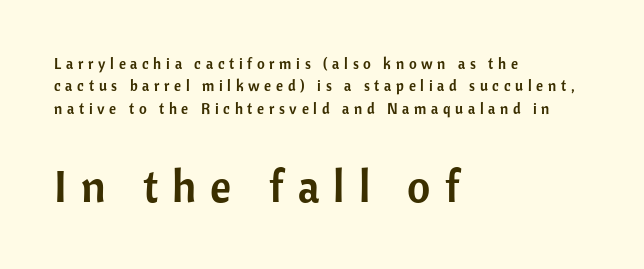
Horizontally, the lines are justified to the leading edge only. What's the leading like? Ordinary, nothing unusual. Reading top to bottom, the characters get bigger at the block break. This is the regular roman posture of the typeface. Check where the strokes stop: nothing finishes them off — pure sans. Underline: absent.
